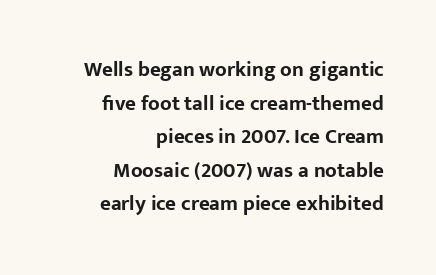
Q: Is the text bold? A: Yes.
Q: Is the text italic (slanted)? A: No, it is upright.
Q: Is the text underlined? A: No.
Q: How is the paragraph aligned? A: Right-aligned.
Q: Is the spacing between letters normal or unusually wide? A: Normal.
Q: Is the spacing between lines tight, normal or loose? A: Normal.
